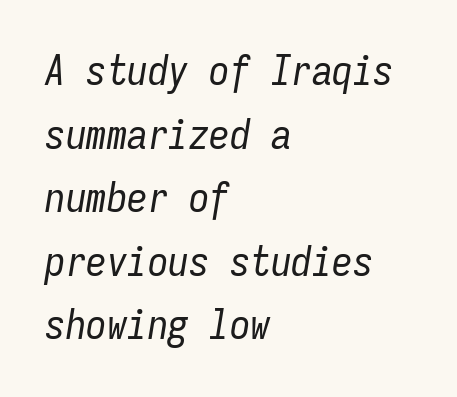
The image shows 41 px regular-weight, condensed type, italic (leaning right), monospaced; set left-aligned, normal line spacing (1.55x), normal letter spacing, not underlined; low stroke contrast and a medium x-height.
